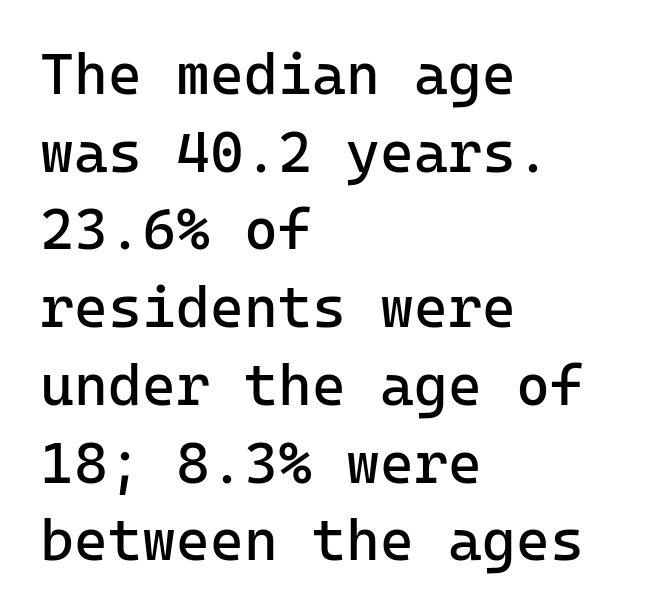
Q: Is the text bold? A: No.
Q: Is the text italic (slanted)? A: No, it is upright.
Q: Is the typeface a serif or a sans-serif typeface? A: Sans-serif.
Q: Is the text underlined? A: No.
Q: How is the paragraph aligned? A: Left-aligned.
Q: Is the spacing between letters normal or unusually wide? A: Normal.
Q: Is the spacing between lines tight, normal or loose? A: Normal.
Q: Width (condensed, normal, or wide)? A: Normal.
Q: Stroke contrast? A: Low.
Q: x-height? A: Medium.
